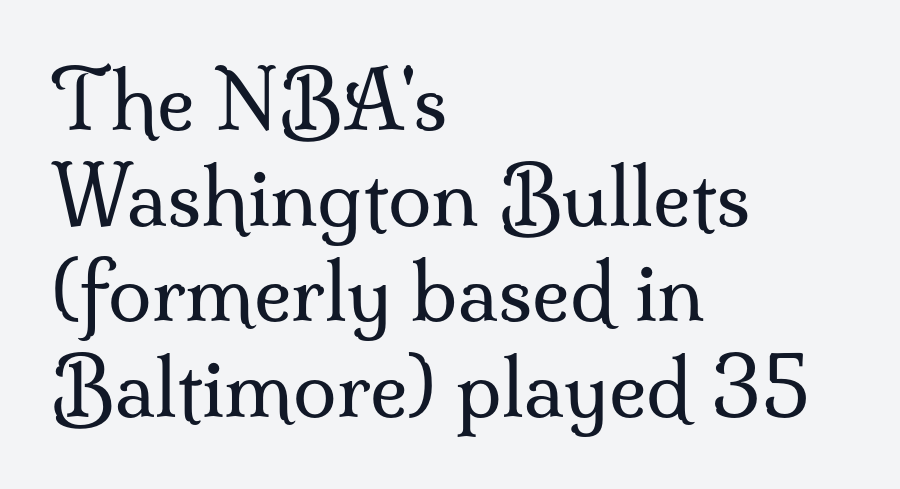
{"serif": "yes", "italic": "no", "bold": "no", "weight": "regular", "width": "normal", "stroke_contrast": "medium", "x_height": "small", "monospaced": "no", "underline": "no", "align": "left", "line_spacing_ratio": 1.21, "letter_spacing": "normal", "letter_spacing_em": 0.0, "glyph_px": 79}
